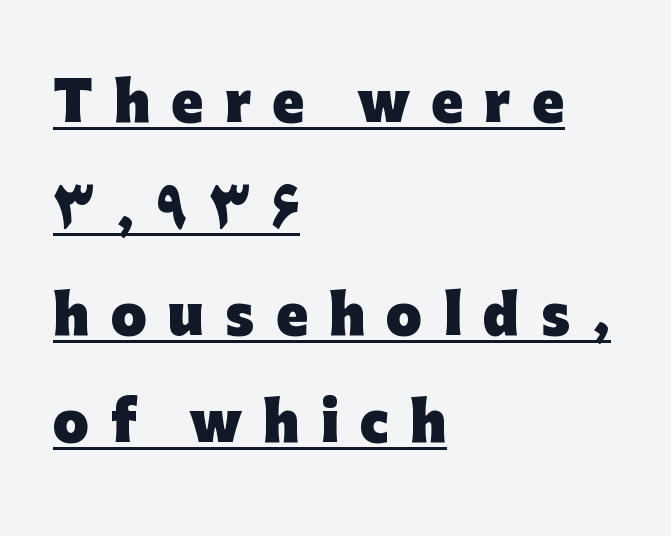
Letterform terminals end flat and unadorned throughout the passage. As a designer I'd log this as weight 700, bold. The passage shown is typed in a proportional face where columns would drift. Layout note: lines flush left. The type is letterspaced generously, with wide tracking.
